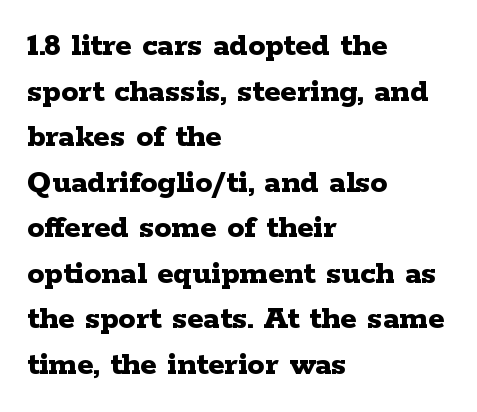
The image shows 34 px bold, wide serif type, upright; set left-aligned, normal line spacing (1.34x), normal letter spacing, not underlined; low stroke contrast and a medium x-height.
